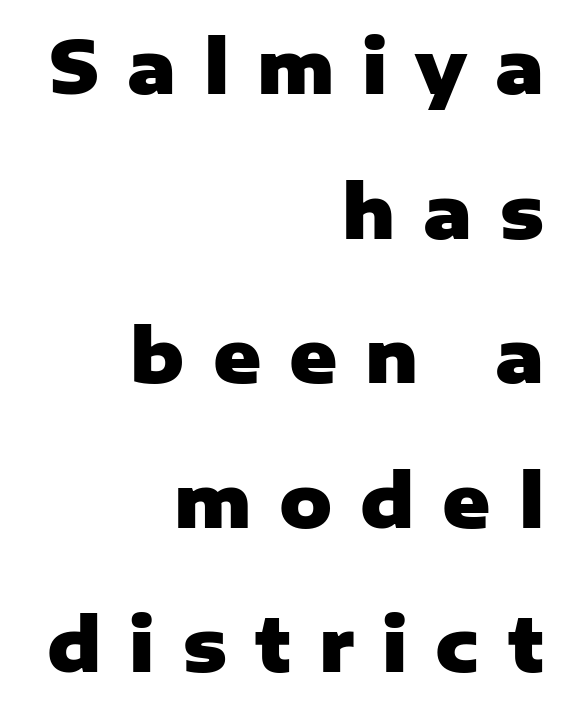
The image shows 73 px heavy sans-serif type, upright; set right-aligned, loose line spacing (1.98x), unusually wide letter spacing (+0.38 em), not underlined; low stroke contrast and a medium x-height.
